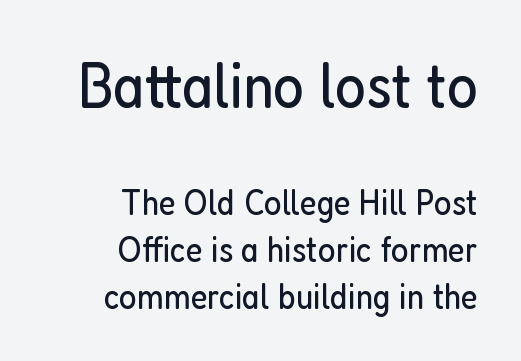
Q: Is the text bold? A: No.
Q: Is the text italic (slanted)? A: No, it is upright.
Q: Is the typeface a serif or a sans-serif typeface? A: Sans-serif.
Q: Is the text underlined? A: No.
Q: How is the paragraph aligned? A: Right-aligned.
Q: Is the spacing between letters normal or unusually wide? A: Normal.
Q: Is the spacing between lines tight, normal or loose? A: Normal.
Q: Which block of text is set in a larger size, the first (top) or the second (bottom)? A: The first (top) one.
Q: Width (condensed, normal, or wide)? A: Condensed.
Q: Stroke contrast? A: Low.
Q: x-height? A: Medium.
Q: Monospaced? A: No.
